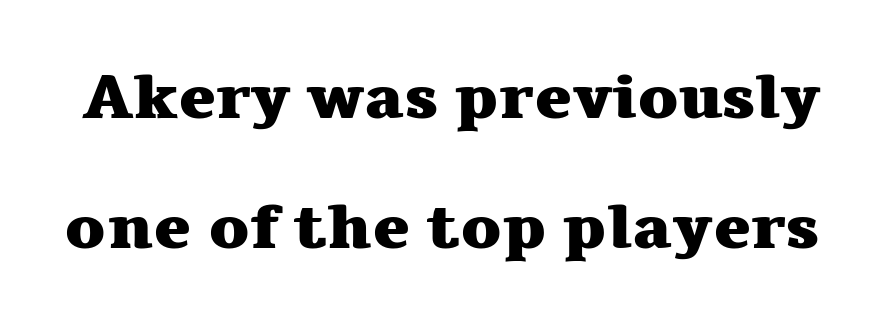
Q: Is the text bold? A: Yes.
Q: Is the text italic (slanted)? A: No, it is upright.
Q: Is the typeface a serif or a sans-serif typeface? A: Serif.
Q: Is the text underlined? A: No.
Q: Is the spacing between letters normal or unusually wide? A: Normal.
Q: Is the spacing between lines tight, normal or loose? A: Loose.
Q: Width (condensed, normal, or wide)? A: Wide.
Q: Stroke contrast? A: Medium.
Q: x-height? A: Medium.
Q: Monospaced? A: No.
